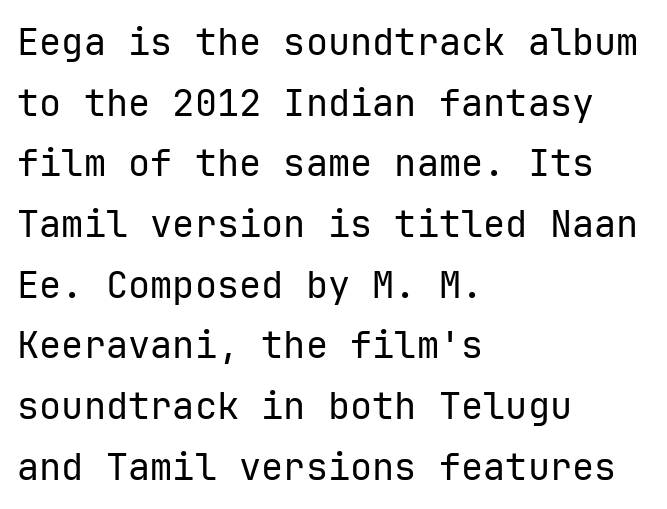
{"serif": "no", "italic": "no", "bold": "no", "weight": "regular", "width": "normal", "stroke_contrast": "low", "x_height": "medium", "monospaced": "yes", "underline": "no", "align": "left", "line_spacing": "normal", "line_spacing_ratio": 1.64, "letter_spacing": "normal", "letter_spacing_em": 0.0, "glyph_px": 37}
